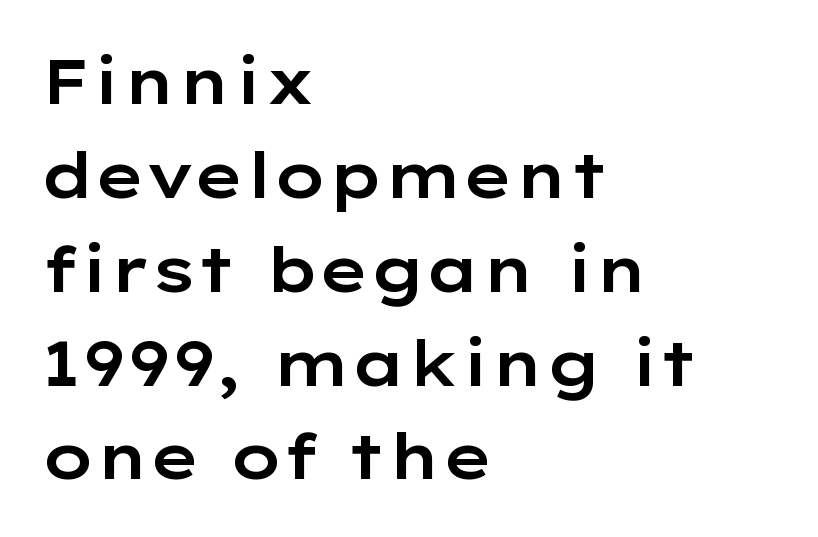
The image shows 63 px wide sans-serif type, upright; set left-aligned, normal line spacing (1.49x), normal letter spacing, not underlined; low stroke contrast and a medium x-height.
